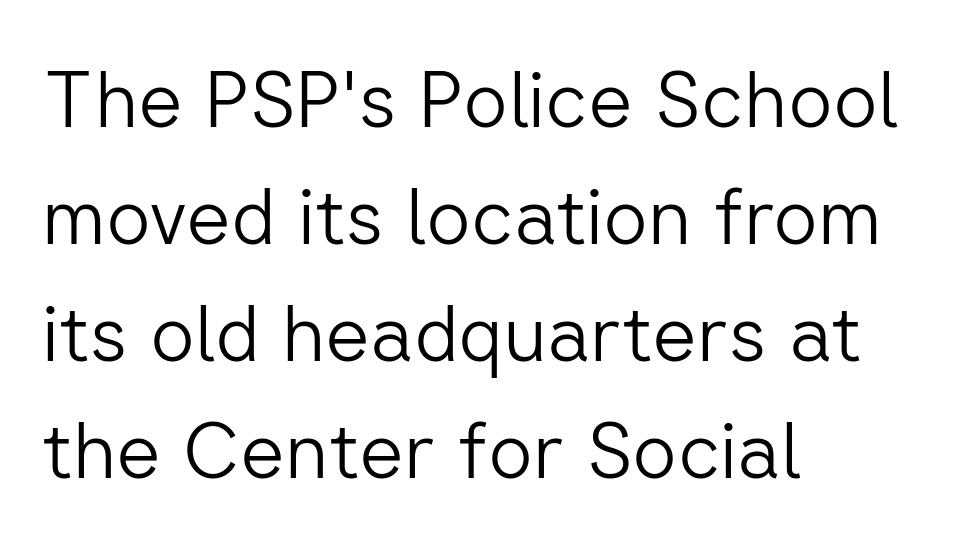
Rows of type keep a routine distance in the vertical direction. Is this a sans? Yes — the strokes have no serifs. Spacing between characters is what you'd get straight out of the box. Each line starts at the same left margin while the right side varies.
